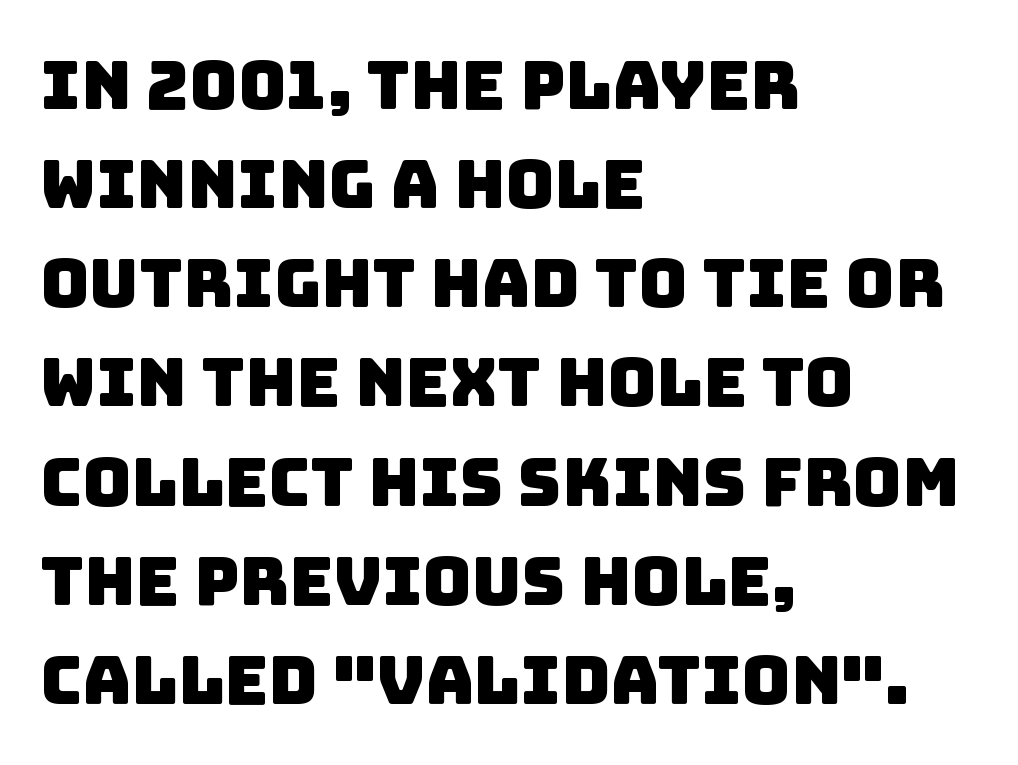
{"serif": "no", "width": "normal", "stroke_contrast": "low", "x_height": "large", "monospaced": "no", "underline": "no", "align": "left", "line_spacing": "normal", "line_spacing_ratio": 1.48, "letter_spacing": "normal", "letter_spacing_em": 0.0, "glyph_px": 67}
